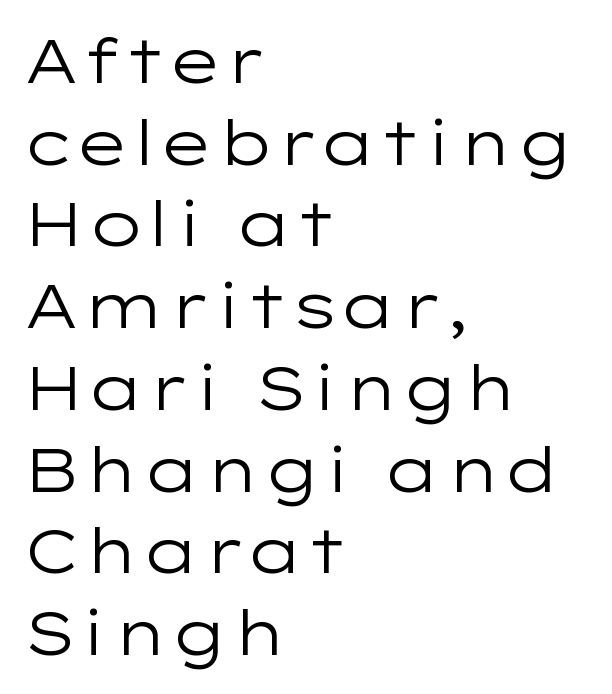
Q: Is the text bold? A: No.
Q: Is the text italic (slanted)? A: No, it is upright.
Q: Is the typeface a serif or a sans-serif typeface? A: Sans-serif.
Q: Is the text underlined? A: No.
Q: How is the paragraph aligned? A: Left-aligned.
Q: Is the spacing between letters normal or unusually wide? A: Normal.
Q: Is the spacing between lines tight, normal or loose? A: Normal.
Q: Width (condensed, normal, or wide)? A: Wide.
Q: Stroke contrast? A: Low.
Q: x-height? A: Medium.
Q: Monospaced? A: No.
